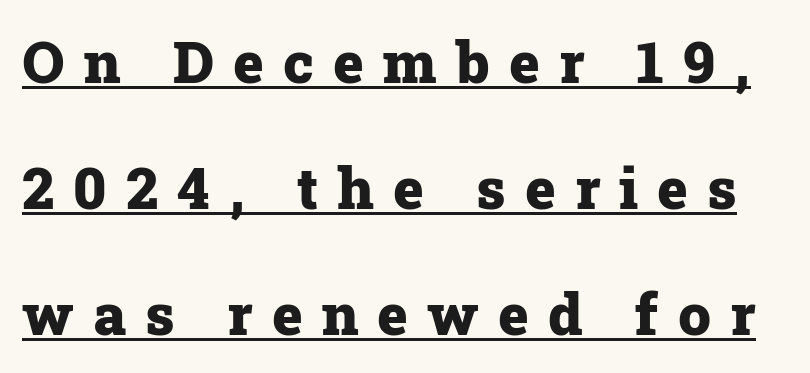
Q: Is the text bold? A: Yes.
Q: Is the text italic (slanted)? A: No, it is upright.
Q: Is the typeface a serif or a sans-serif typeface? A: Serif.
Q: Is the text underlined? A: Yes.
Q: Is the spacing between letters normal or unusually wide? A: Unusually wide.
Q: Is the spacing between lines tight, normal or loose? A: Loose.
Q: Width (condensed, normal, or wide)? A: Normal.
Q: Stroke contrast? A: Low.
Q: x-height? A: Medium.
Q: Monospaced? A: No.
